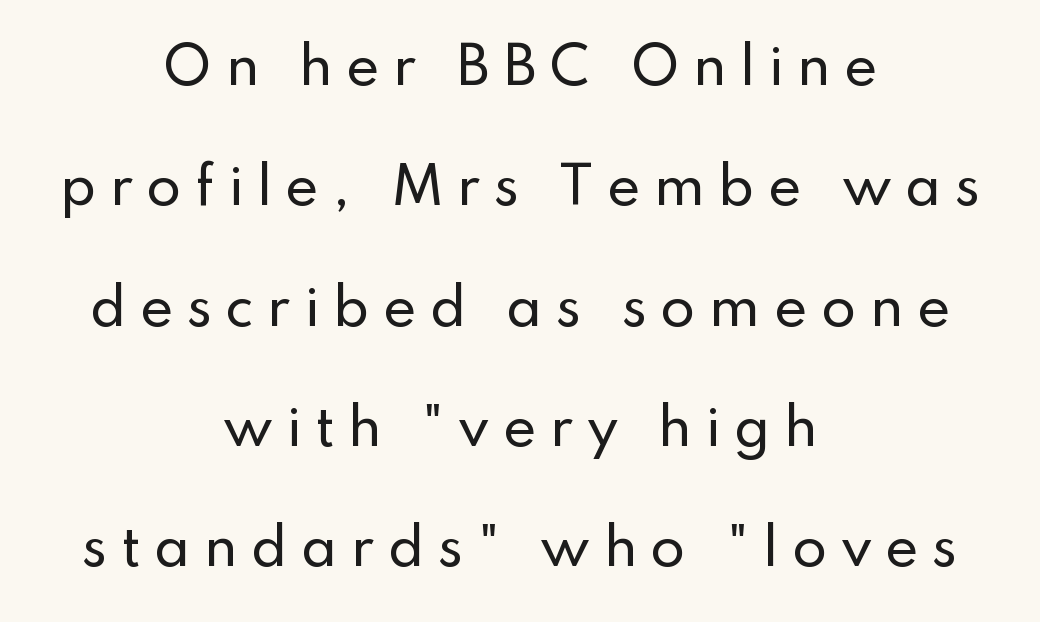
The image shows 51 px sans-serif type, upright; set centered, loose line spacing (2.36x), unusually wide letter spacing (+0.26 em), not underlined; low stroke contrast and a small x-height.
